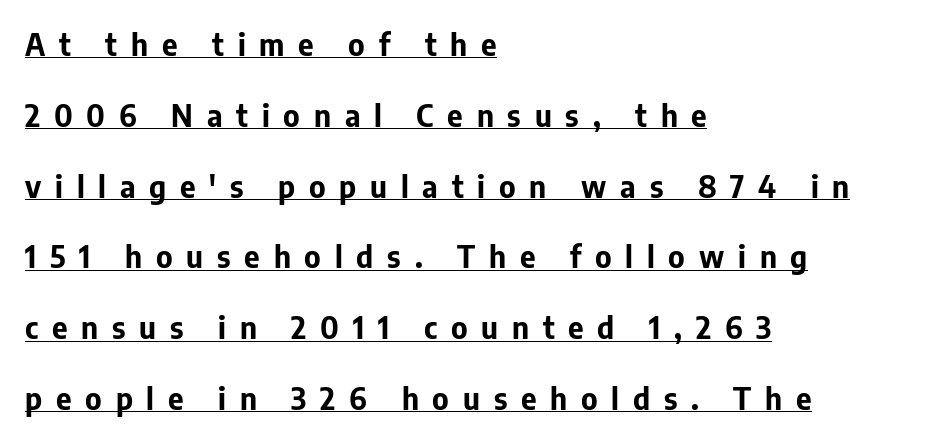
In CSS terms this would be text-align: left. Chunky letters — that's bold for sure. The type sits square on the baseline with zero lean. Someone cranked the tracking dial way up on this one.
